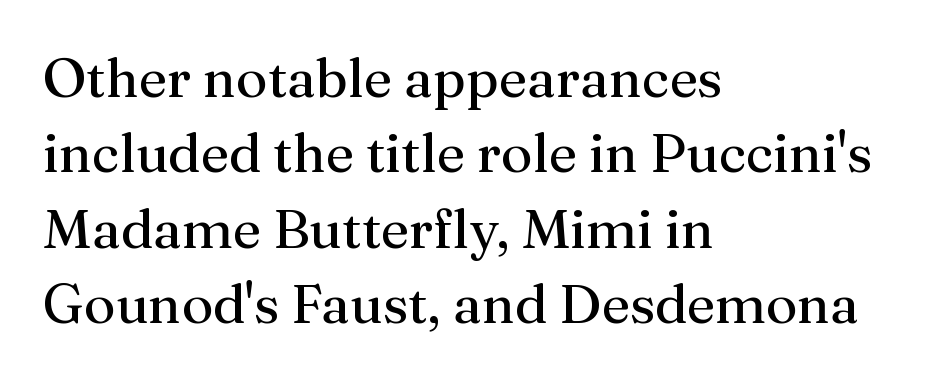
The image shows 55 px regular-weight serif type, upright; set left-aligned, normal line spacing (1.37x), normal letter spacing, not underlined; medium stroke contrast and a medium x-height.
